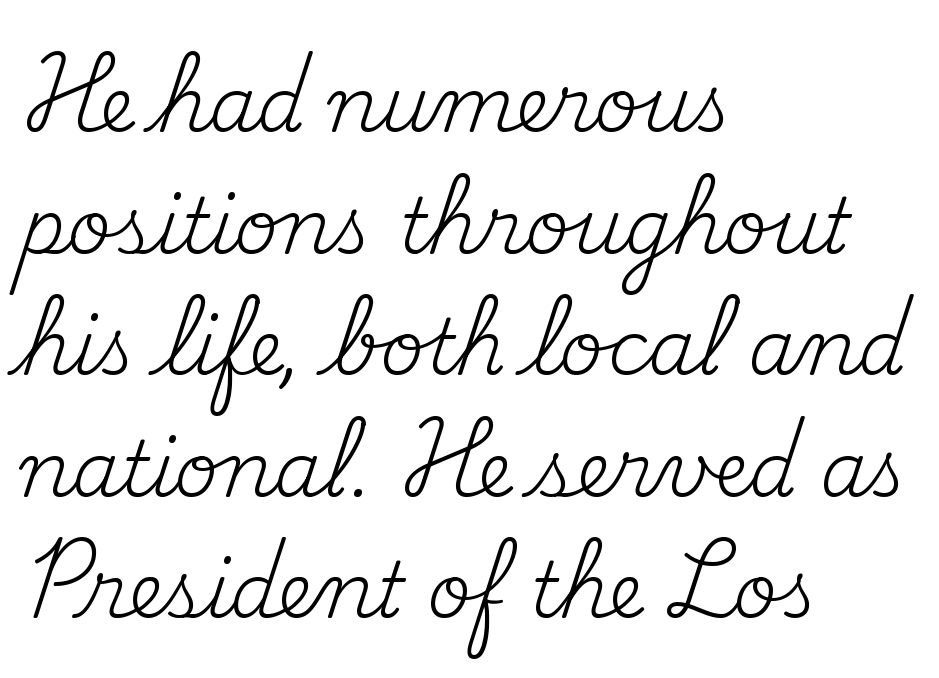
Q: Is the text bold? A: No.
Q: Is the text italic (slanted)? A: Yes.
Q: Is the typeface a serif or a sans-serif typeface? A: Serif.
Q: Is the text underlined? A: No.
Q: How is the paragraph aligned? A: Left-aligned.
Q: Is the spacing between letters normal or unusually wide? A: Normal.
Q: Is the spacing between lines tight, normal or loose? A: Normal.
Q: Width (condensed, normal, or wide)? A: Normal.
Q: Stroke contrast? A: Medium.
Q: x-height? A: Small.
Q: Monospaced? A: No.
